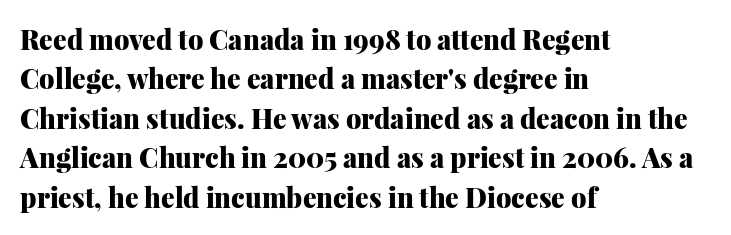
Q: Is the text bold? A: Yes.
Q: Is the text italic (slanted)? A: No, it is upright.
Q: Is the text underlined? A: No.
Q: How is the paragraph aligned? A: Left-aligned.
Q: Is the spacing between letters normal or unusually wide? A: Normal.
Q: Is the spacing between lines tight, normal or loose? A: Normal.
